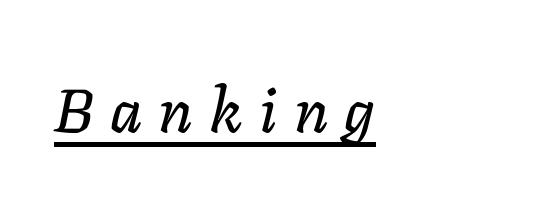
Here the designer chose a conventional face with non-uniform glyph widths. Display-style spreading of the glyphs; the letterfit is very open. Every character sits at an angle, as italics do. A baseline rule has been typeset under these characters.
